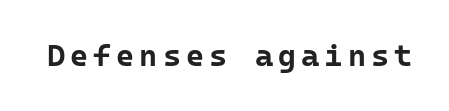
The image shows 31 px bold sans-serif type, upright, monospaced; set not underlined; low stroke contrast and a medium x-height.
